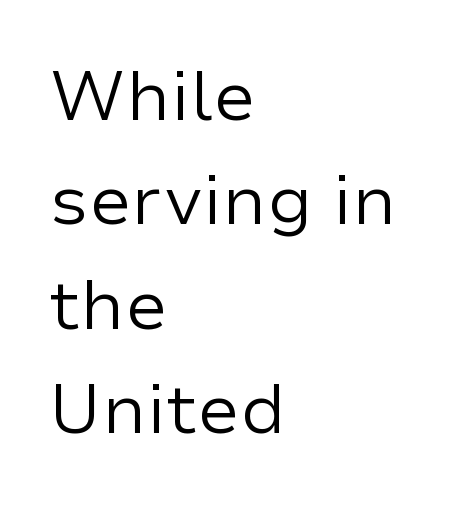
{"serif": "no", "italic": "no", "bold": "no", "weight": "regular", "width": "normal", "stroke_contrast": "low", "x_height": "medium", "monospaced": "no", "underline": "no", "align": "left", "line_spacing": "normal", "line_spacing_ratio": 1.49, "letter_spacing": "normal", "letter_spacing_em": 0.0, "glyph_px": 70}
